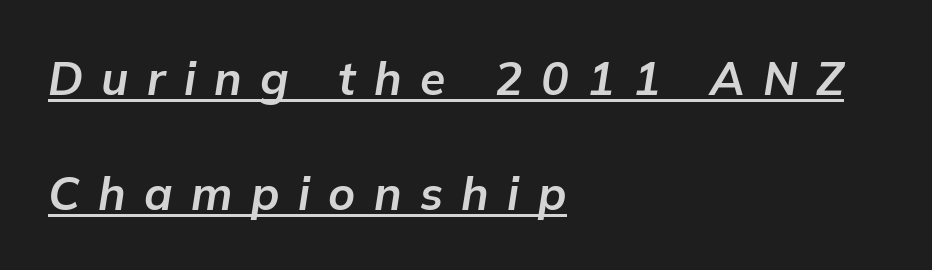
Do the characters align in a grid? No, the font is proportional. The string is rendered with underlining switched on. The passage shown leans; its letterforms are oblique. Rows of type keep a wide berth in the vertical direction. Students, note that the glyphs here are deliberately spaced far apart.
